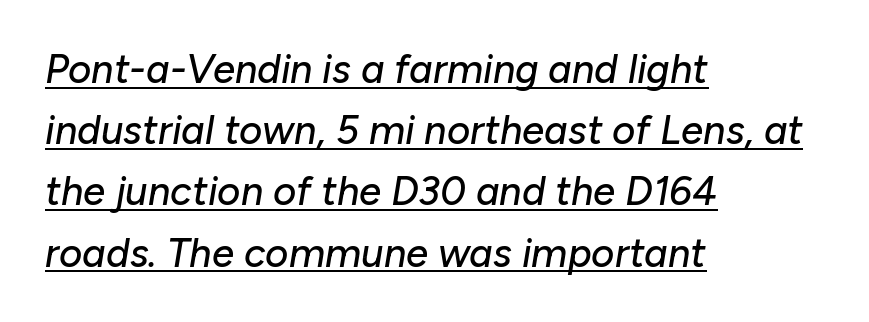
Would a proofreader flag this as italicized? Yes. No extra tracking has been applied to these lines. Underline: present. You could not count columns in this text — the font is proportionally spaced. In CSS terms this would be text-align: left.
